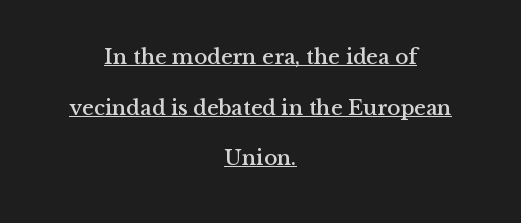
{"italic": "no", "underline": "yes", "align": "center", "line_spacing": "loose", "line_spacing_ratio": 2.3, "letter_spacing": "normal", "letter_spacing_em": 0.0, "glyph_px": 22}
